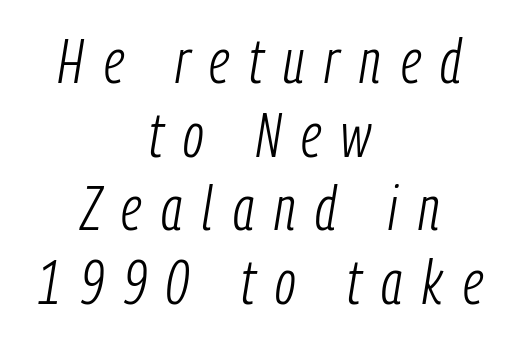
Q: Is the text bold? A: No.
Q: Is the text italic (slanted)? A: Yes, it leans right by about 9 degrees.
Q: Is the text underlined? A: No.
Q: How is the paragraph aligned? A: Centered.
Q: Is the spacing between letters normal or unusually wide? A: Unusually wide.
Q: Width (condensed, normal, or wide)? A: Condensed.
Q: Stroke contrast? A: Low.
Q: x-height? A: Medium.
Q: Monospaced? A: No.
